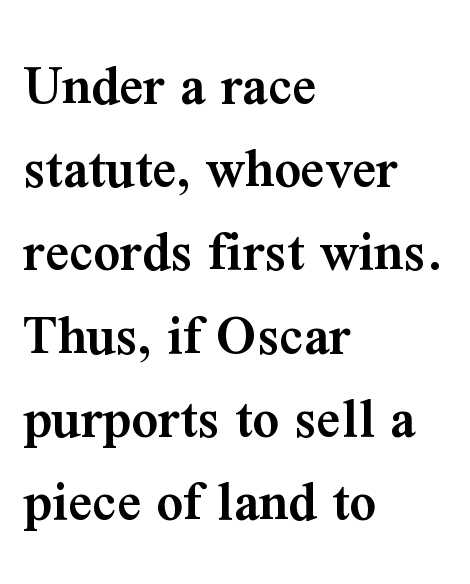
The image shows 59 px semibold serif type, upright; set left-aligned, normal line spacing (1.41x), normal letter spacing, not underlined; medium stroke contrast and a medium x-height.
